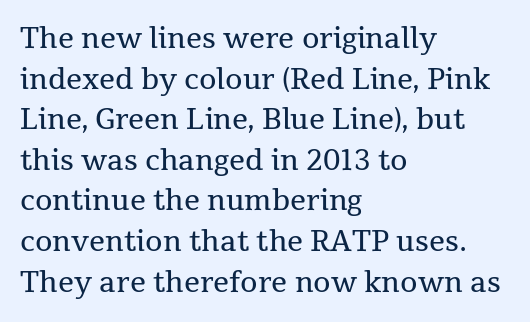
Horizontal alignment here is leftward, the default for most running prose. The type family on display is of the serif kind. Looks like regular typesetting: each glyph gets only the width it needs. The foot of each line stays bare and open. Style check: upright. Letters have the restrained weight of plain body copy at most.
